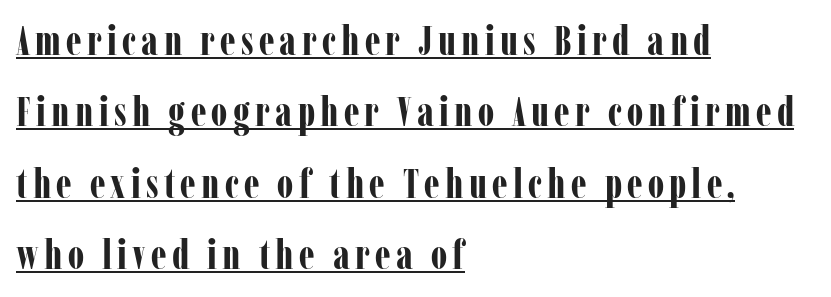
The image shows 41 px bold, condensed serif type, upright; set left-aligned, line spacing 1.74x, underlined; low stroke contrast and a medium x-height.
